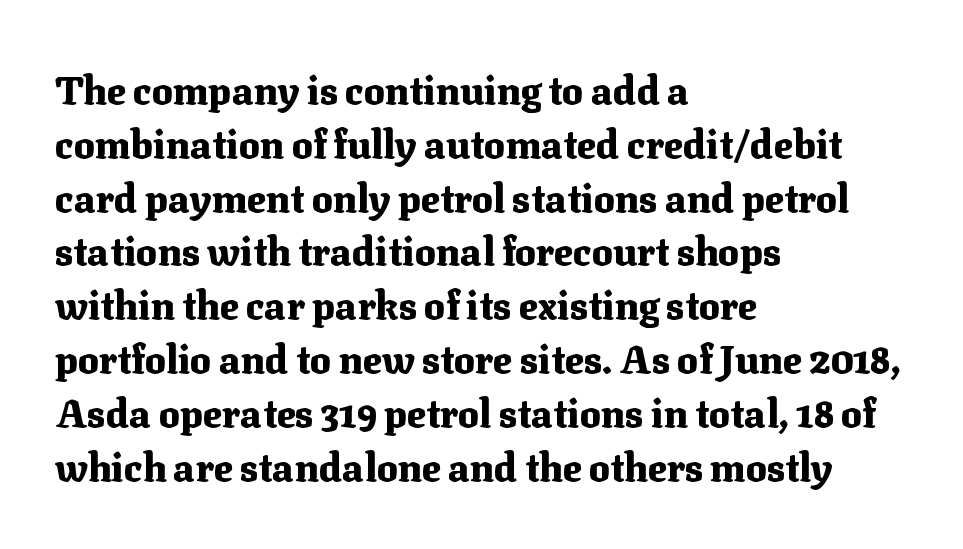
{"serif": "yes", "italic": "no", "bold": "yes", "weight": "heavy", "width": "normal", "stroke_contrast": "medium", "x_height": "medium", "monospaced": "no", "underline": "no", "align": "left", "line_spacing": "normal", "line_spacing_ratio": 1.38, "letter_spacing": "normal", "letter_spacing_em": 0.0, "glyph_px": 39}
